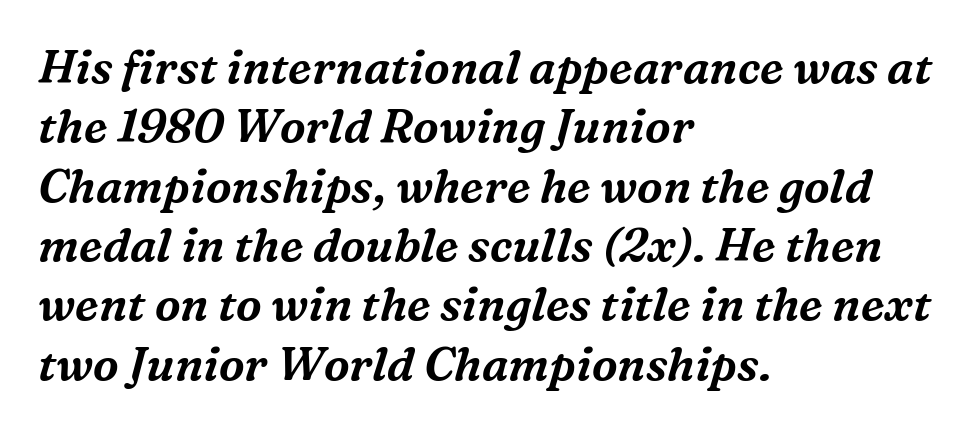
This rendering leaves character spacing at its baseline value. If you drew a line through each stem, it would be angled. The passage is arranged the way most books set body copy — flush left. One glance says typical: line gaps are just what's usual.
